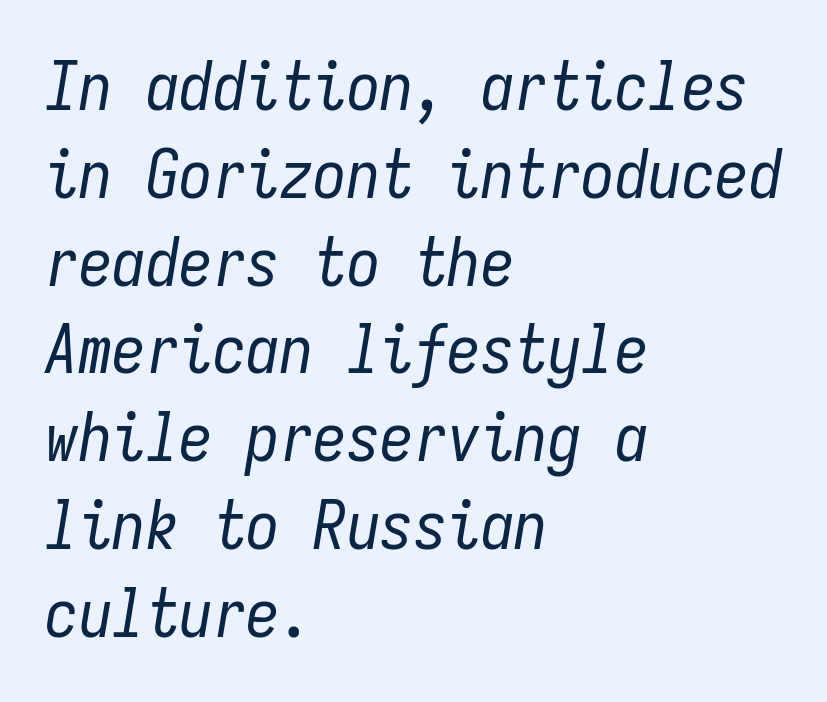
Has an underline been added? It has not. The designer left line spacing at the default. The setting favours the left margin, as ordinary paragraphs usually do. A typesetter would call this monospace, since all characters share one set width. In terms of posture, this sample is oblique. Stroke mass is kept to a normal reading level or below.
